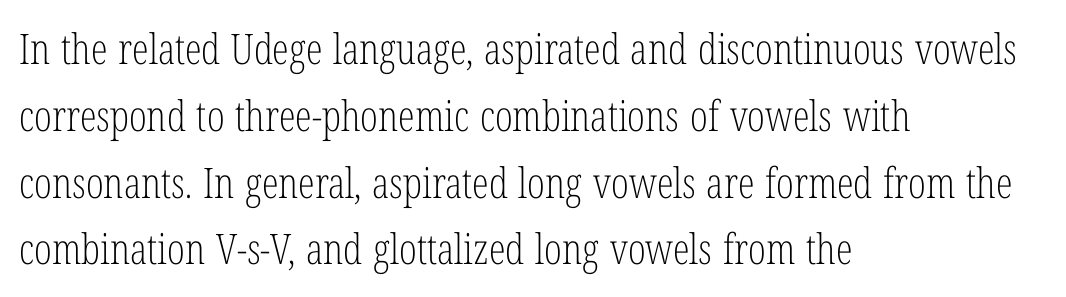
{"serif": "yes", "italic": "no", "bold": "no", "weight": "light", "width": "condensed", "stroke_contrast": "low", "x_height": "medium", "monospaced": "no", "underline": "no", "align": "left", "line_spacing": "normal", "line_spacing_ratio": 1.59, "letter_spacing": "normal", "letter_spacing_em": 0.0, "glyph_px": 42}
